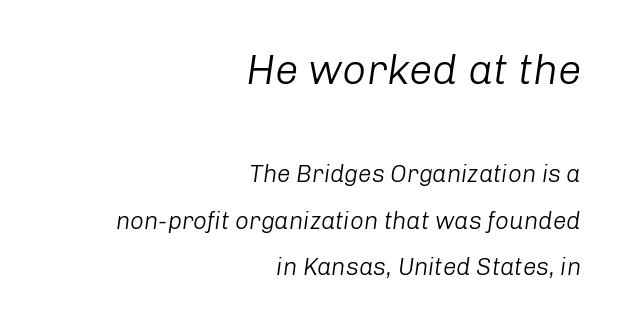
Clear beneath every line of the passage. The type is set solid horizontally, with unmodified tracking. Characters are canted at an angle relative to the baseline's perpendicular. This is not heavy type; no bold has been used. Do the characters align in a grid? No, the font is proportional. If you drew a ruler down the right edge, every line would touch it.
